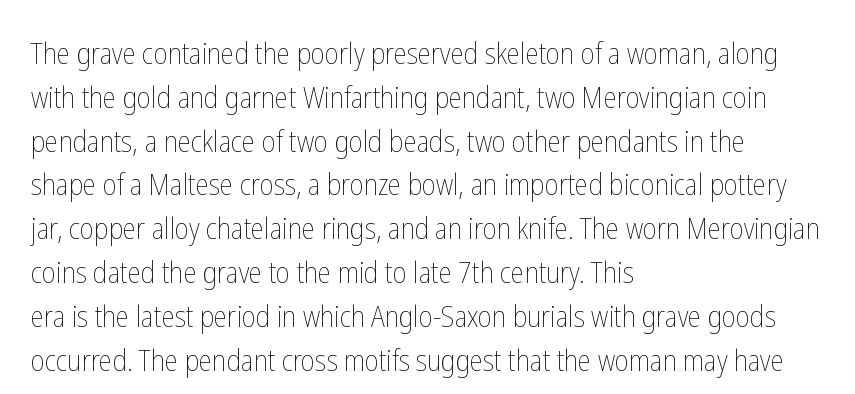
{"italic": "no", "bold": "no", "weight": "thin", "width": "condensed", "stroke_contrast": "low", "x_height": "medium", "monospaced": "no", "underline": "no", "align": "left", "line_spacing": "normal", "line_spacing_ratio": 1.46, "letter_spacing": "normal", "letter_spacing_em": 0.0, "glyph_px": 30}
